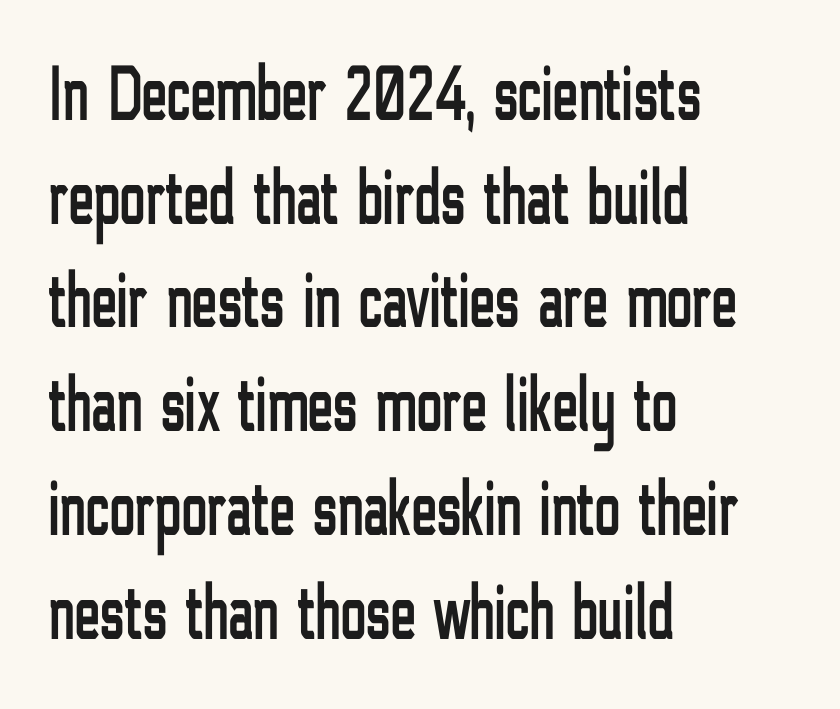
Q: Is the text italic (slanted)? A: No, it is upright.
Q: Is the typeface a serif or a sans-serif typeface? A: Sans-serif.
Q: Is the text underlined? A: No.
Q: How is the paragraph aligned? A: Left-aligned.
Q: Is the spacing between letters normal or unusually wide? A: Normal.
Q: Is the spacing between lines tight, normal or loose? A: Normal.
Q: Width (condensed, normal, or wide)? A: Condensed.
Q: Stroke contrast? A: Low.
Q: x-height? A: Medium.
Q: Monospaced? A: No.
